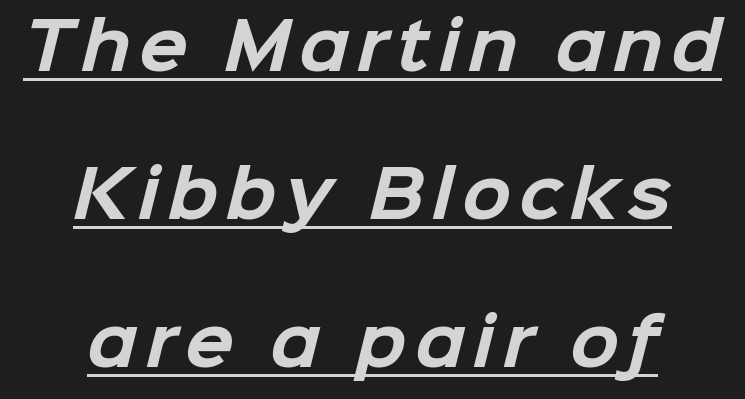
Q: Is the text bold? A: Yes.
Q: Is the typeface a serif or a sans-serif typeface? A: Sans-serif.
Q: Is the text underlined? A: Yes.
Q: How is the paragraph aligned? A: Centered.
Q: Is the spacing between lines tight, normal or loose? A: Loose.
Q: Width (condensed, normal, or wide)? A: Normal.
Q: Stroke contrast? A: Low.
Q: x-height? A: Medium.
Q: Monospaced? A: No.
